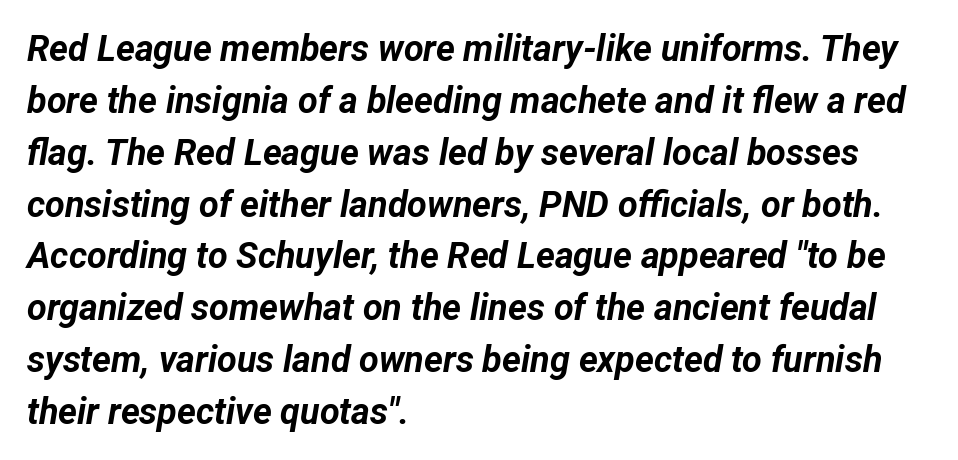
The image shows 36 px bold type, italic (leaning right); set left-aligned, normal line spacing (1.44x), normal letter spacing, not underlined; low stroke contrast and a medium x-height.
